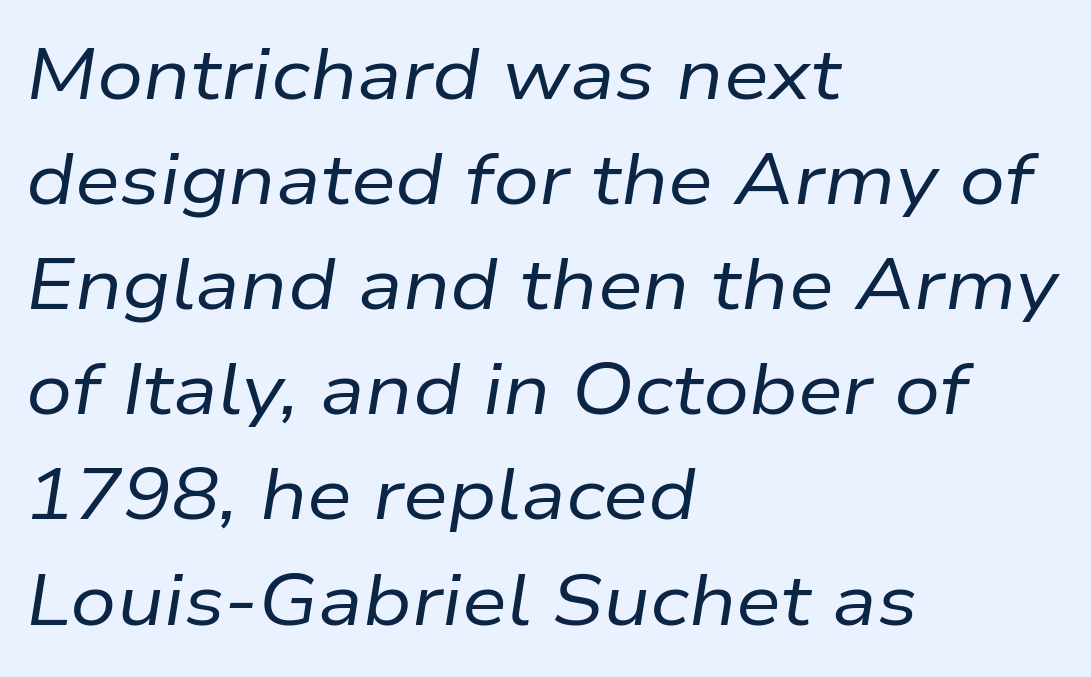
The image shows 72 px regular-weight type, italic (leaning right); set left-aligned, normal line spacing (1.46x), normal letter spacing, not underlined; low stroke contrast and a medium x-height.
